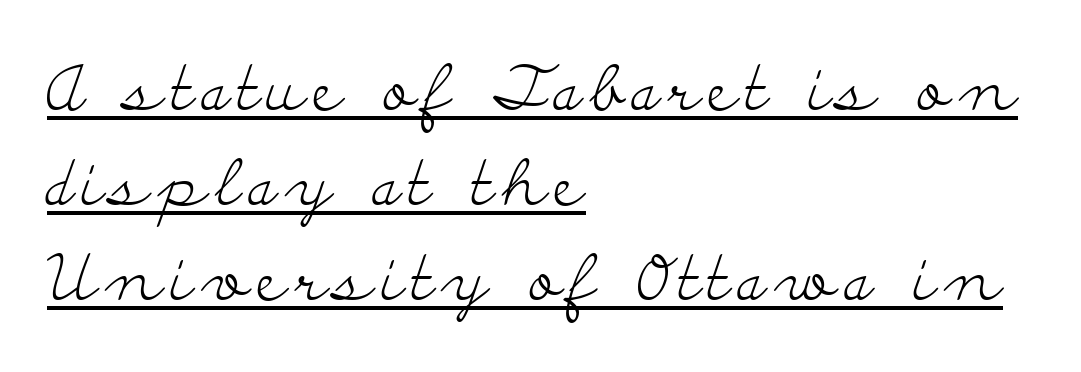
The image shows 63 px light, wide serif type; set left-aligned, normal line spacing (1.51x), underlined; low stroke contrast and a small x-height.
